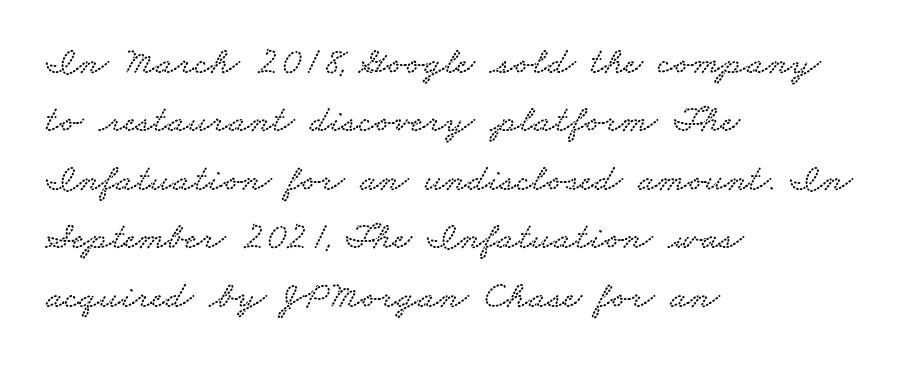
Unlike a clean sans, this face finishes its strokes with serifs. Compared with typical body copy, the letter spacing here is the same. This block has exactly the height ordinary leading produces. This sample has the flowing, uneven cadence of proportional lettering.
